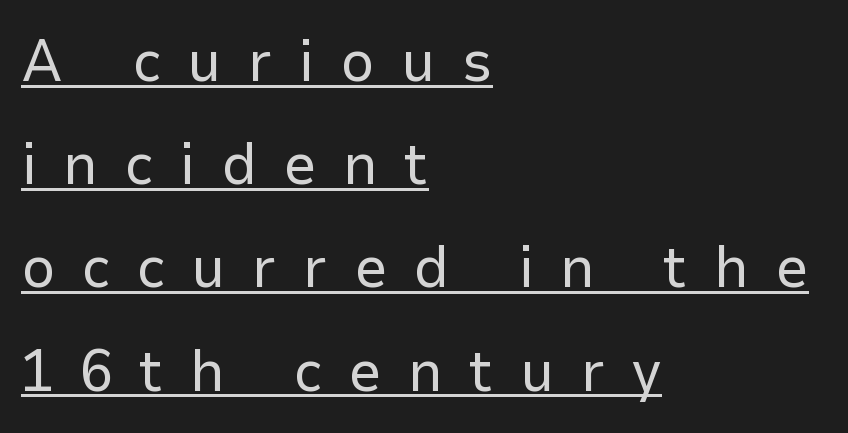
{"serif": "no", "italic": "no", "bold": "no", "weight": "regular", "width": "normal", "stroke_contrast": "low", "x_height": "medium", "monospaced": "no", "underline": "yes", "align": "left", "line_spacing_ratio": 1.75, "letter_spacing": "wide", "letter_spacing_em": 0.45, "glyph_px": 59}
